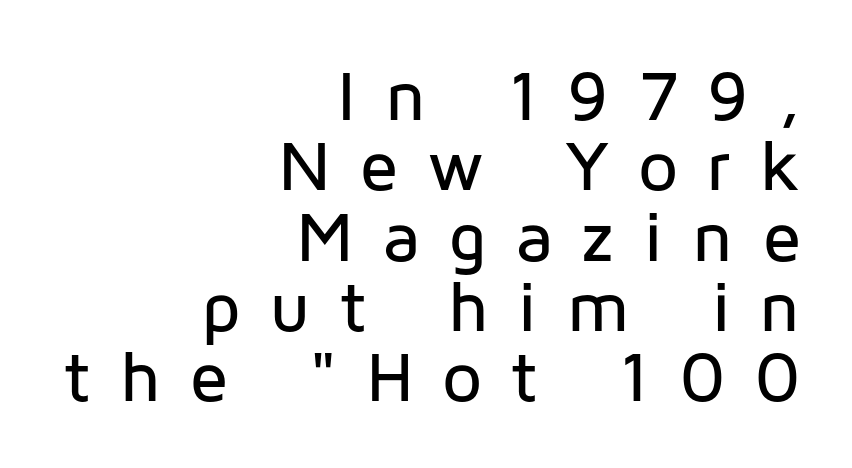
{"serif": "no", "italic": "no", "width": "normal", "stroke_contrast": "low", "x_height": "medium", "monospaced": "no", "underline": "no", "align": "right", "line_spacing": "tight", "line_spacing_ratio": 0.99, "letter_spacing": "wide", "letter_spacing_em": 0.4, "glyph_px": 71}
